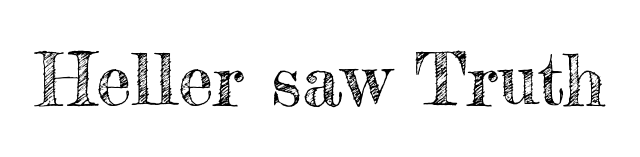
Q: Is the text italic (slanted)? A: No, it is upright.
Q: Is the text underlined? A: No.
Q: Is the spacing between letters normal or unusually wide? A: Normal.
Q: Width (condensed, normal, or wide)? A: Normal.
Q: x-height? A: Small.
Q: Monospaced? A: No.
